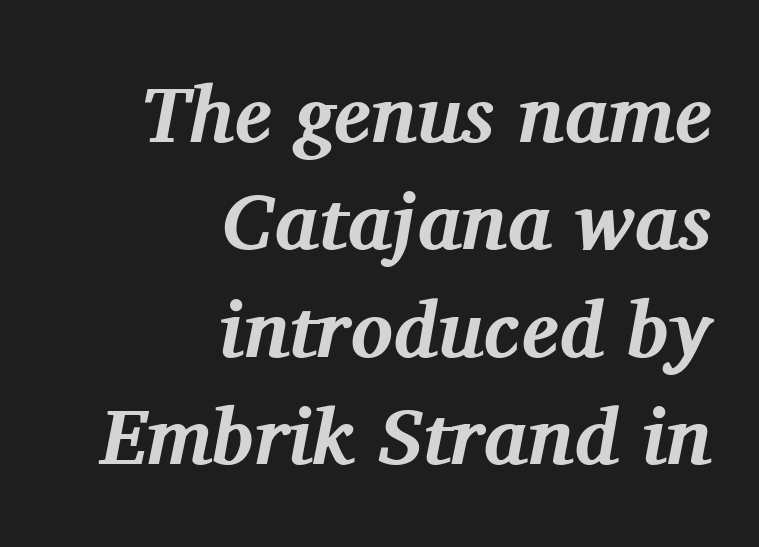
Q: Is the text bold? A: Yes.
Q: Is the text italic (slanted)? A: Yes, it leans right by about 11 degrees.
Q: Is the typeface a serif or a sans-serif typeface? A: Serif.
Q: Is the text underlined? A: No.
Q: How is the paragraph aligned? A: Right-aligned.
Q: Is the spacing between letters normal or unusually wide? A: Normal.
Q: Is the spacing between lines tight, normal or loose? A: Normal.
Q: Width (condensed, normal, or wide)? A: Normal.
Q: Stroke contrast? A: Medium.
Q: x-height? A: Medium.
Q: Monospaced? A: No.
